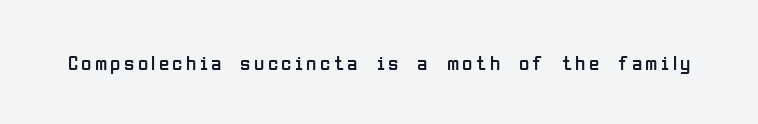
Nope, not italic — everything's standing straight. Weight: regular or lighter. This rendering features lettering with no underline.
